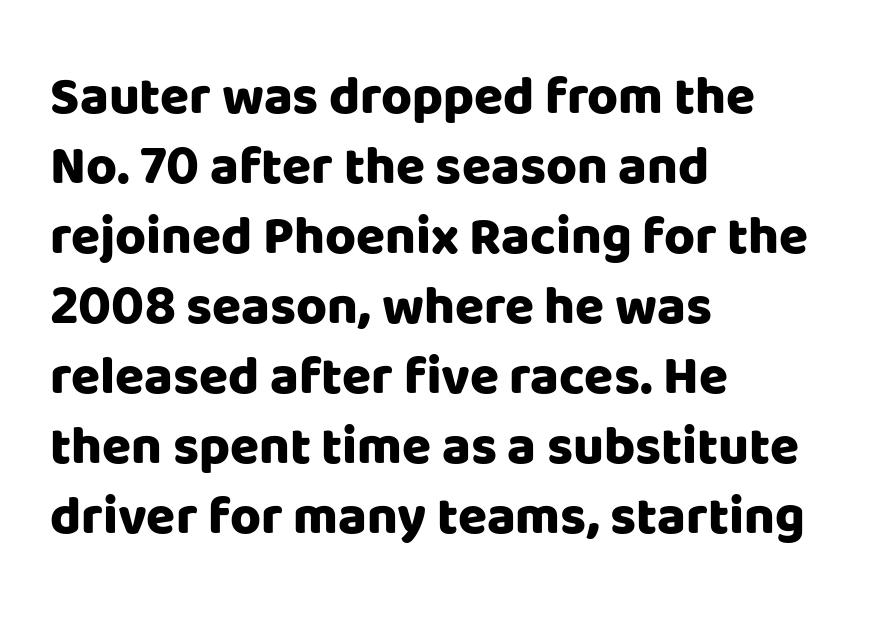
{"serif": "no", "italic": "no", "bold": "yes", "weight": "heavy", "width": "normal", "stroke_contrast": "low", "x_height": "large", "monospaced": "no", "underline": "no", "align": "left", "line_spacing": "normal", "line_spacing_ratio": 1.32, "letter_spacing": "normal", "letter_spacing_em": 0.0, "glyph_px": 53}
